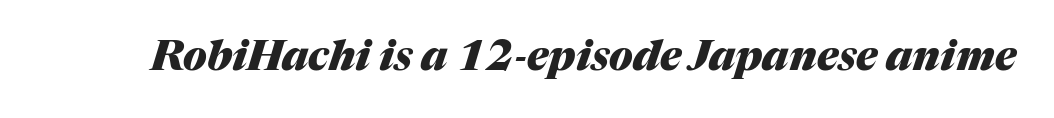
Tall strokes in this sample are angled rather than plumb. The passage shown is typed in a proportional face where columns would drift. You could call the tracking neutral — neither tight nor loose. The passage shown is emphatically bold.
